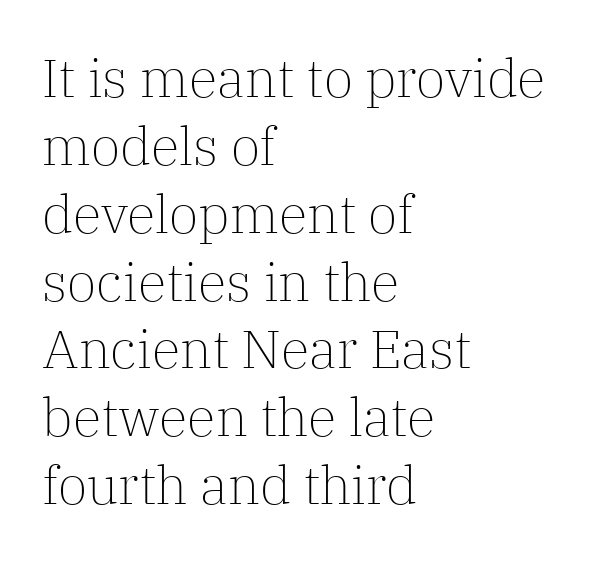
Q: Is the text bold? A: No.
Q: Is the text italic (slanted)? A: No, it is upright.
Q: Is the typeface a serif or a sans-serif typeface? A: Serif.
Q: Is the text underlined? A: No.
Q: How is the paragraph aligned? A: Left-aligned.
Q: Is the spacing between letters normal or unusually wide? A: Normal.
Q: Is the spacing between lines tight, normal or loose? A: Normal.
Q: Width (condensed, normal, or wide)? A: Normal.
Q: Stroke contrast? A: Low.
Q: x-height? A: Medium.
Q: Monospaced? A: No.
